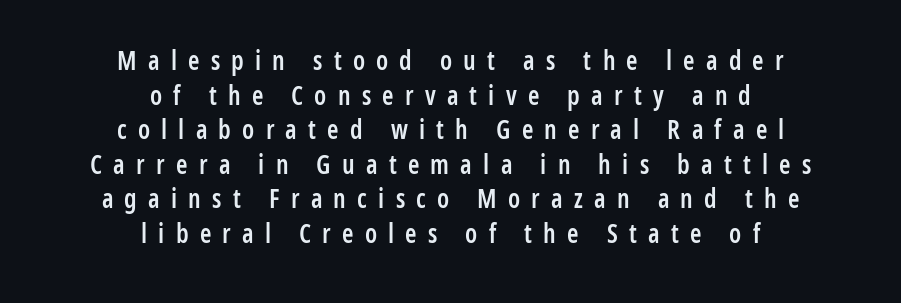
The image shows 26 px text type, upright; set centered, normal line spacing (1.33x), unusually wide letter spacing (+0.43 em), not underlined.
